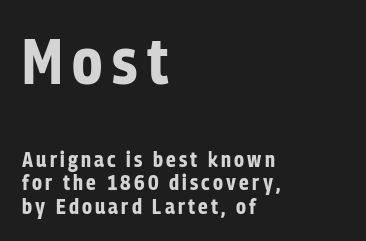
The image shows 64 px bold, condensed sans-serif type, upright; set left-aligned, tight line spacing (1.13x), not underlined; the first (top) block is 3.05x larger; low stroke contrast and a medium x-height.
